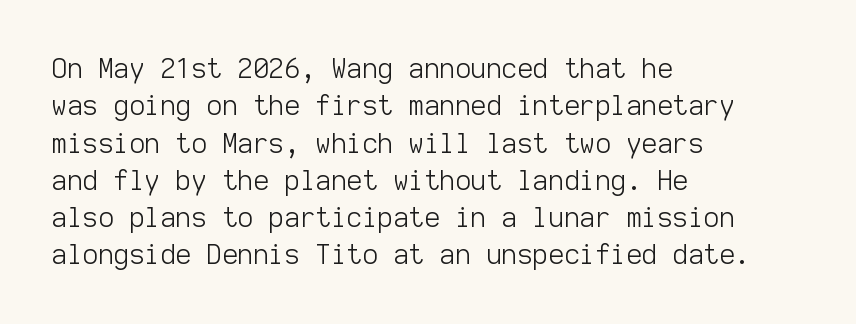
Interline gaps are of average width in this sample. Inter-character spacing is left at the font's built-in metrics. If you drew a line through each stem, it would be perfectly vertical. Words float on clear page, feet unadorned. Each line starts at the same left margin while the right side varies.
